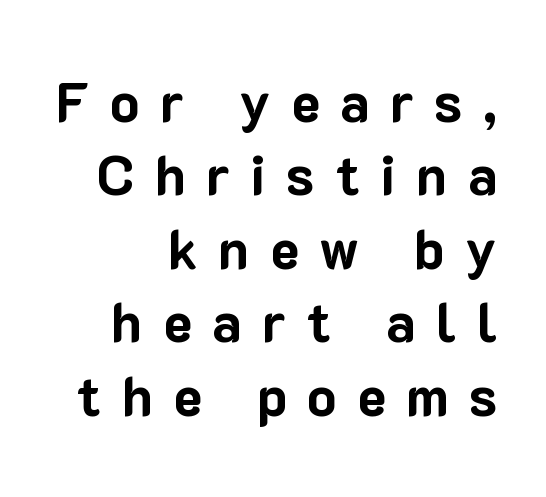
Q: Is the text bold? A: Yes.
Q: Is the text italic (slanted)? A: No, it is upright.
Q: Is the typeface a serif or a sans-serif typeface? A: Sans-serif.
Q: Is the text underlined? A: No.
Q: How is the paragraph aligned? A: Right-aligned.
Q: Is the spacing between letters normal or unusually wide? A: Unusually wide.
Q: Is the spacing between lines tight, normal or loose? A: Normal.
Q: Width (condensed, normal, or wide)? A: Normal.
Q: Stroke contrast? A: Low.
Q: x-height? A: Medium.
Q: Monospaced? A: No.
